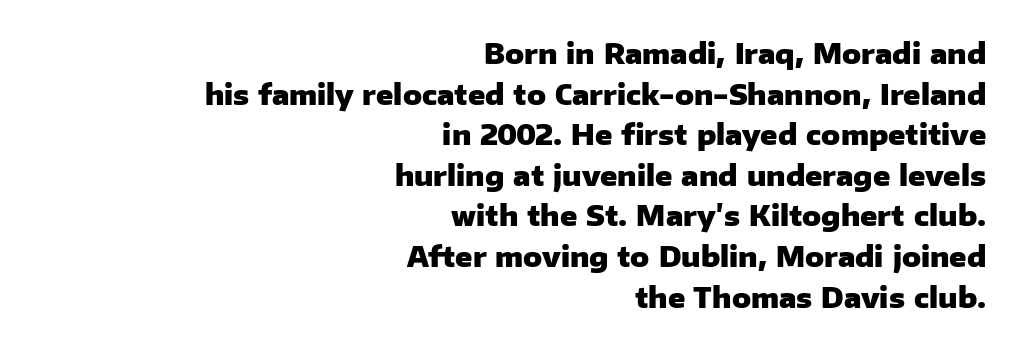
The font's upright variant was chosen for this text. The face used here is proportionally spaced, like ordinary book or web type. Underline: absent. The passage shown has conventional tracking throughout.
